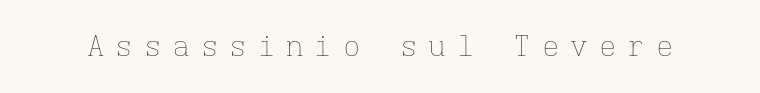
Q: Is the text bold? A: No.
Q: Is the text italic (slanted)? A: No, it is upright.
Q: Is the text underlined? A: No.
Q: Is the spacing between letters normal or unusually wide? A: Unusually wide.
Q: Width (condensed, normal, or wide)? A: Normal.
Q: Stroke contrast? A: Low.
Q: x-height? A: Medium.
Q: Monospaced? A: Yes.
